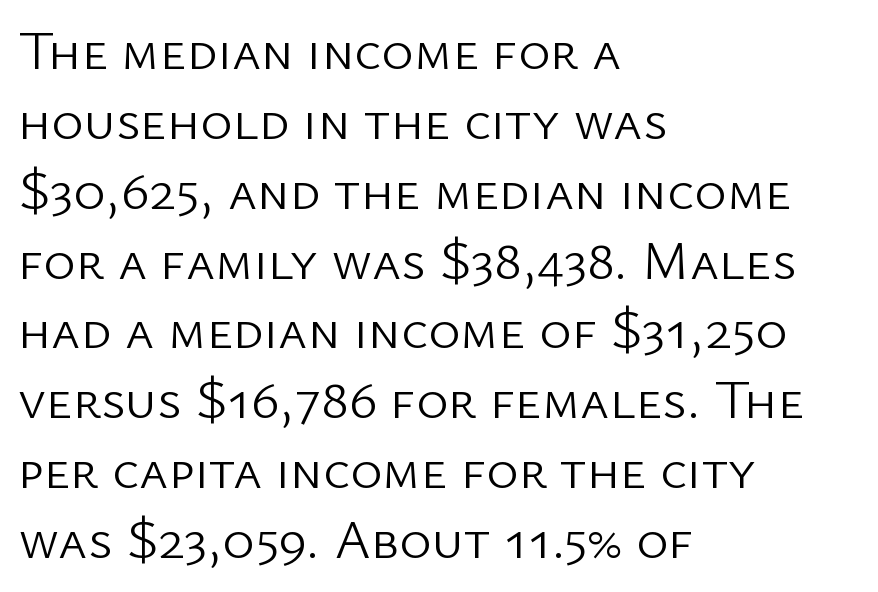
Anything drawn beneath the words? Only blank space. The type is set solid horizontally, with unmodified tracking. Notice how the passage keeps a crisp vertical edge on the left only. Style check: upright.
